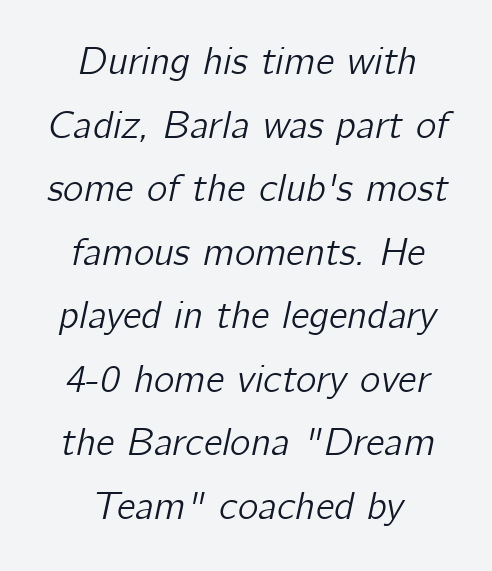
Q: Is the text italic (slanted)? A: Yes, it leans right by about 12 degrees.
Q: Is the text underlined? A: No.
Q: How is the paragraph aligned? A: Centered.
Q: Is the spacing between letters normal or unusually wide? A: Normal.
Q: Is the spacing between lines tight, normal or loose? A: Normal.
Q: Width (condensed, normal, or wide)? A: Normal.
Q: Stroke contrast? A: Low.
Q: x-height? A: Medium.
Q: Monospaced? A: No.
